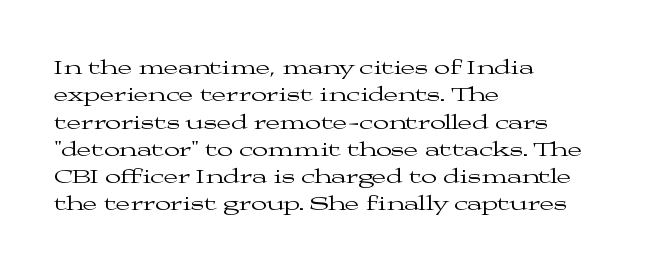
The image shows 21 px text type, upright; set left-aligned, normal line spacing (1.3x), normal letter spacing, not underlined.
